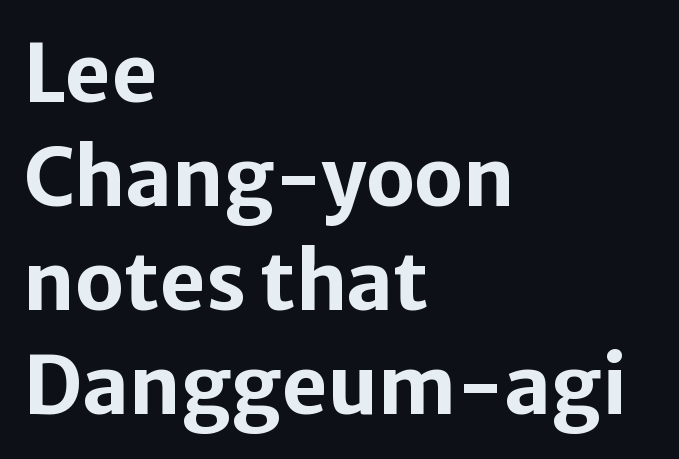
The image shows 80 px bold sans-serif type, upright; set left-aligned, normal line spacing (1.3x), normal letter spacing, not underlined; low stroke contrast and a medium x-height.
